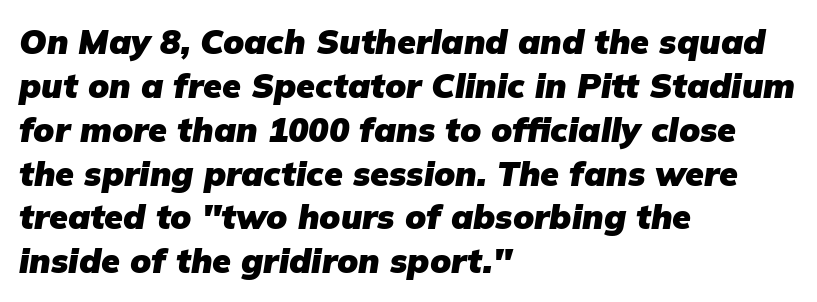
The gaps between neighbouring characters are ordinary and unremarkable. As a designer I'd log this as weight 700, bold. Spacing verdict: proportional, widths tailored to each character. The rendering uses a moderate line-height, typical for paragraphs. Rendered with sloped, italic letterforms.
